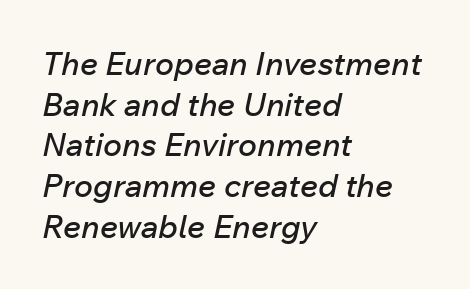
The image shows 32 px text type, italic (leaning right); set left-aligned, normal line spacing (1.27x), normal letter spacing, not underlined; low stroke contrast and a medium x-height.
